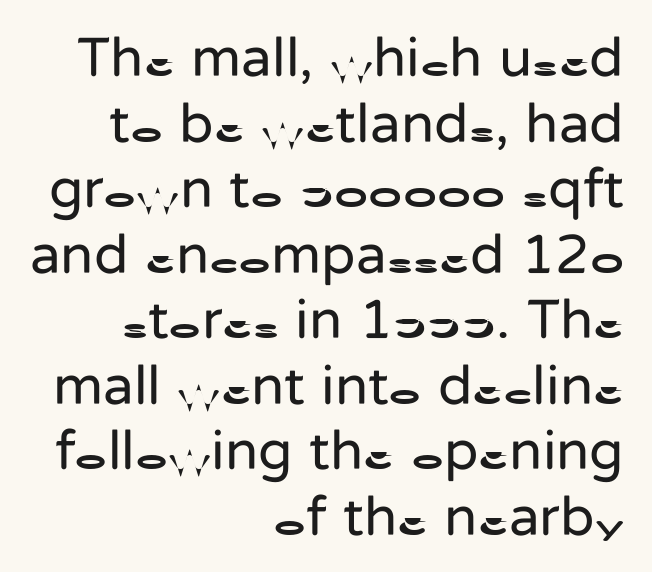
Just letters on the line, the space beneath them empty. The gaps between neighbouring characters are ordinary and unremarkable. The letters stand upright; this is a roman face. This is sans-serif lettering, the kind often seen on screens and signage.
